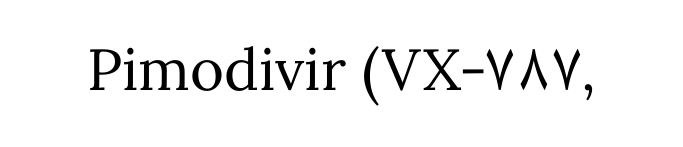
Q: Is the text bold? A: No.
Q: Is the text italic (slanted)? A: No, it is upright.
Q: Is the text underlined? A: No.
Q: Is the spacing between letters normal or unusually wide? A: Normal.
Q: Width (condensed, normal, or wide)? A: Normal.
Q: Stroke contrast? A: Medium.
Q: x-height? A: Medium.
Q: Monospaced? A: No.
